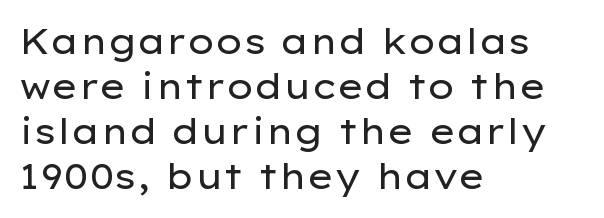
{"serif": "no", "italic": "no", "bold": "no", "weight": "regular", "width": "wide", "stroke_contrast": "low", "x_height": "medium", "monospaced": "no", "underline": "no", "align": "left", "line_spacing": "normal", "line_spacing_ratio": 1.29, "letter_spacing": "normal", "letter_spacing_em": 0.0, "glyph_px": 35}
